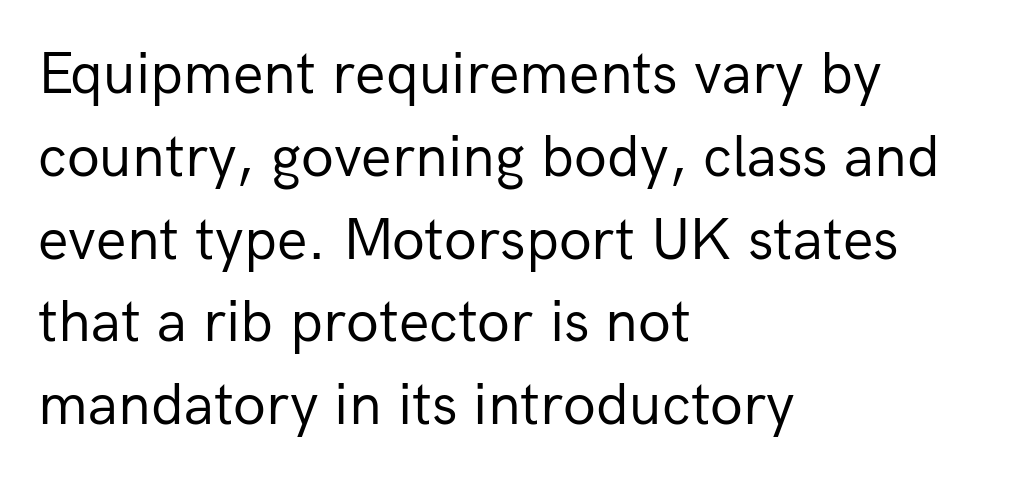
The image shows 60 px regular-weight sans-serif type, upright; set left-aligned, normal line spacing (1.38x), normal letter spacing, not underlined; low stroke contrast and a medium x-height.
